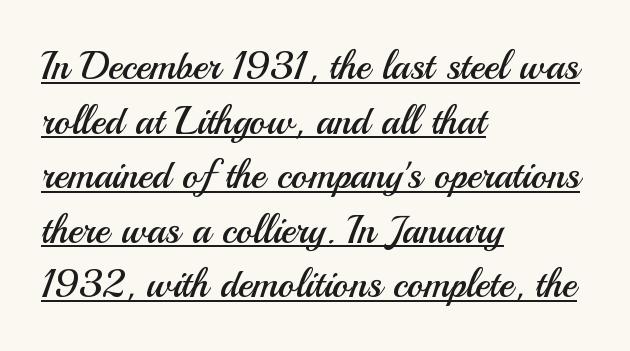
Q: Is the text bold? A: No.
Q: Is the text italic (slanted)? A: Yes.
Q: Is the typeface a serif or a sans-serif typeface? A: Sans-serif.
Q: Is the text underlined? A: Yes.
Q: How is the paragraph aligned? A: Left-aligned.
Q: Is the spacing between letters normal or unusually wide? A: Normal.
Q: Is the spacing between lines tight, normal or loose? A: Normal.
Q: Width (condensed, normal, or wide)? A: Normal.
Q: Stroke contrast? A: Medium.
Q: x-height? A: Small.
Q: Monospaced? A: No.
